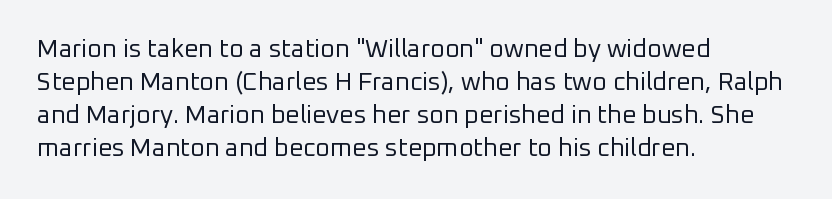
The setting favours the left margin, as ordinary paragraphs usually do. The letters stand upright; this is a roman face. Does the leading feel generous? No, just average. The passage shown has conventional tracking throughout. Each stroke keeps to a modest, everyday thickness or less.
